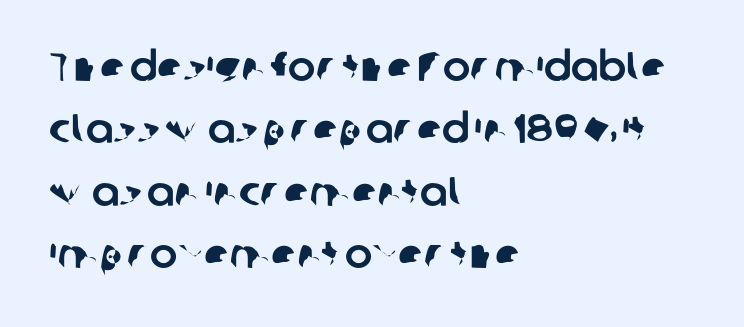
Nope, no serifs anywhere on these letters. Note the varied advance widths — an 'i' is clearly narrower than an 'm'. Type without underlining. Regarding leading, the lines here are spaced in the standard way. Typeset ragged right — the left edge is the straight one. Observe the ordinary spacing: letters are neighbours, not strangers.
